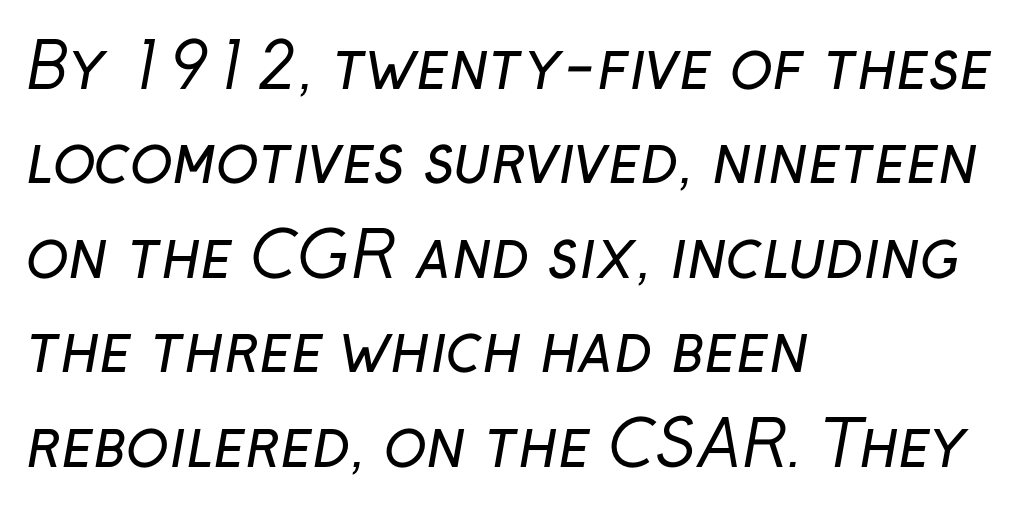
Does the copy run flush right? No — it runs flush left. The rendering uses natural spacing where letterforms have individual widths. I'd call this a sans setting — the letters go barefoot. Short note: letters normally spaced. Is the type heavy? It reads as light-to-regular instead. A bare baseline throughout the passage.
